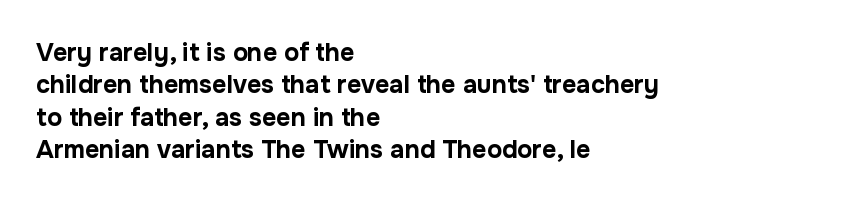
Q: Is the text bold? A: Yes.
Q: Is the text italic (slanted)? A: No, it is upright.
Q: Is the text underlined? A: No.
Q: How is the paragraph aligned? A: Left-aligned.
Q: Is the spacing between letters normal or unusually wide? A: Normal.
Q: Is the spacing between lines tight, normal or loose? A: Normal.
